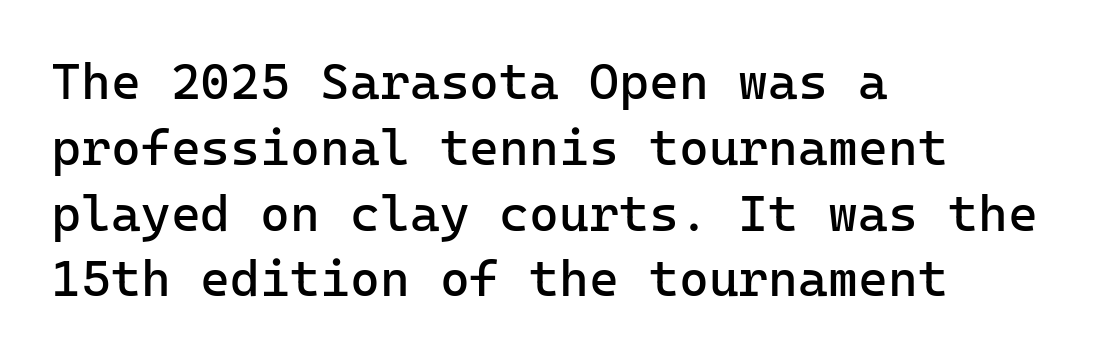
The font sits on the lighter half of the weight spectrum, regular included. A sans-serif font was chosen for this passage. Any mark beneath the type? The region is blank. These lines are rendered in a fixed-pitch font. Baseline-to-baseline distance is the conventional proportion of letter height.
